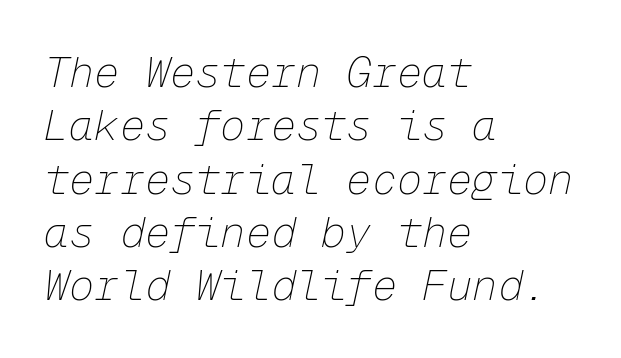
{"italic": "yes", "lean": "right", "slant_degrees": 12, "bold": "no", "weight": "thin", "width": "normal", "stroke_contrast": "low", "x_height": "medium", "monospaced": "yes", "underline": "no", "align": "left", "line_spacing": "normal", "line_spacing_ratio": 1.27, "letter_spacing": "normal", "letter_spacing_em": 0.0, "glyph_px": 42}
